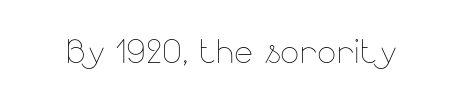
{"italic": "no", "bold": "no", "weight": "thin", "width": "normal", "stroke_contrast": "low", "x_height": "small", "monospaced": "no", "underline": "no", "letter_spacing": "normal", "letter_spacing_em": 0.0, "glyph_px": 45}
